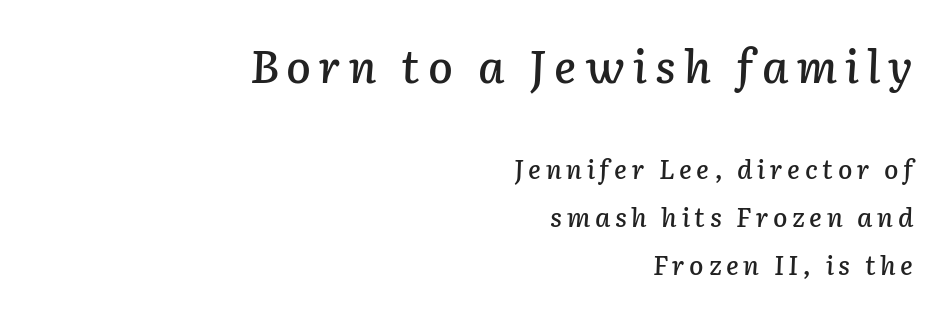
{"italic": "yes", "lean": "right", "slant_degrees": 2, "width": "normal", "stroke_contrast": "low", "x_height": "medium", "monospaced": "no", "underline": "no", "align": "right", "line_spacing_ratio": 1.83, "larger_block": "first", "size_ratio": 1.73, "glyph_px": 45}
